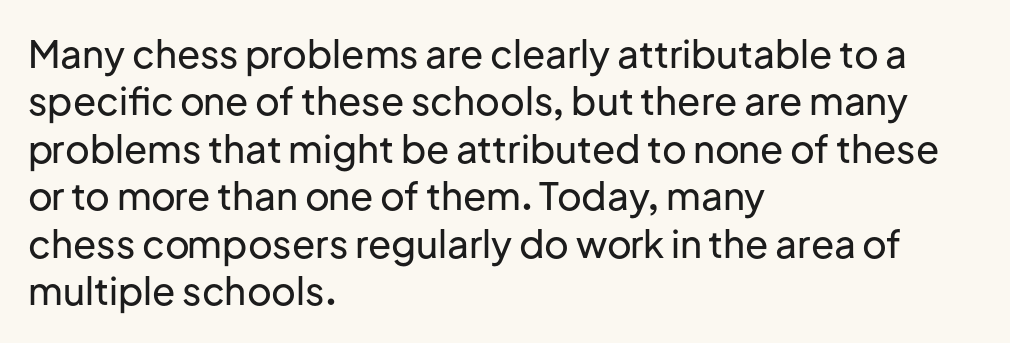
Descenders hang freely into open space. A typesetter would call this zero additional tracking. Regarding leading, the lines here are spaced in the standard way. Horizontal alignment here is leftward, the default for most running prose.
